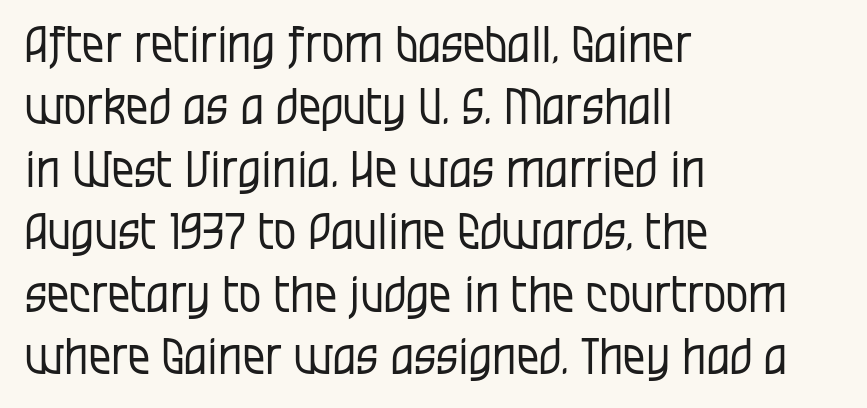
The image shows 50 px regular-weight, condensed sans-serif type, upright; set left-aligned, normal line spacing (1.25x), normal letter spacing, not underlined; low stroke contrast and a large x-height.
